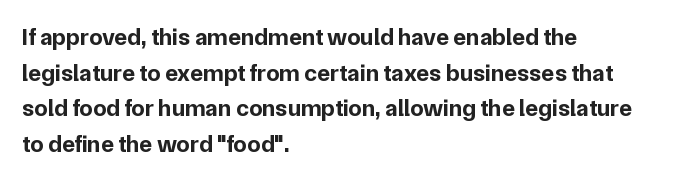
Its strokes are broad and dark, the hallmark of bold type. Short and long lines alike share a common starting point at left. Reading down the column, the eye jumps a familiar distance to each next line. Bare-footed words on every line.
